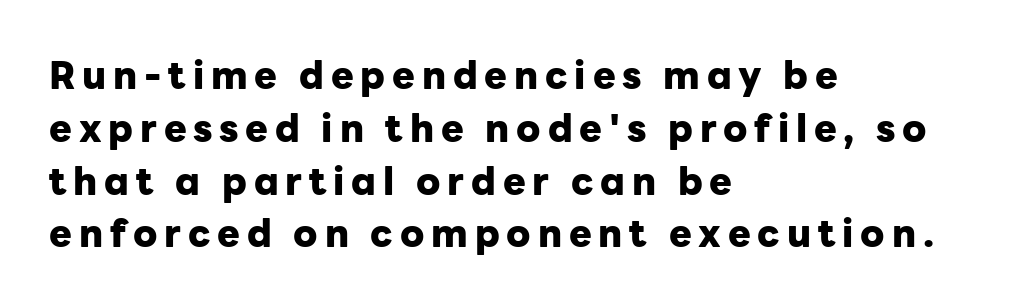
Thick stems and heavy bowls — unmistakably bold. No word sits above an underline. The space between consecutive lines is moderate. Notice how the stems are strictly vertical — no italics here. A typesetter would call this proportional, since set widths differ per character.
